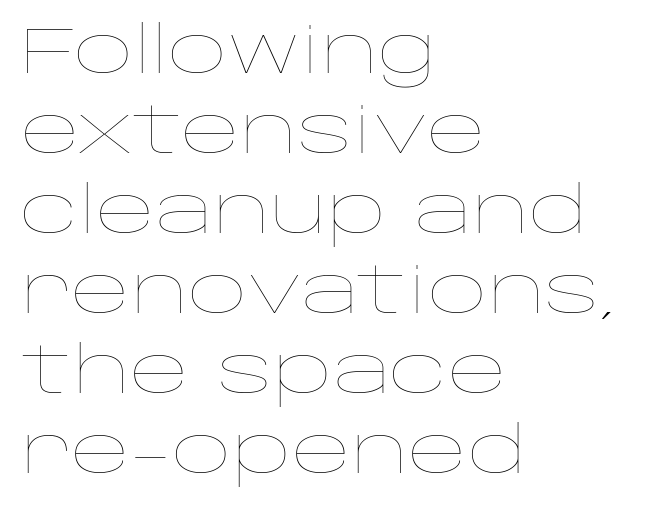
Stems here are at most as thick as an everyday book face. A clean baseline with only descenders dipping below it. The face used here is proportionally spaced, like ordinary book or web type. The letters sit at their default tracking, neither squeezed nor spread.
